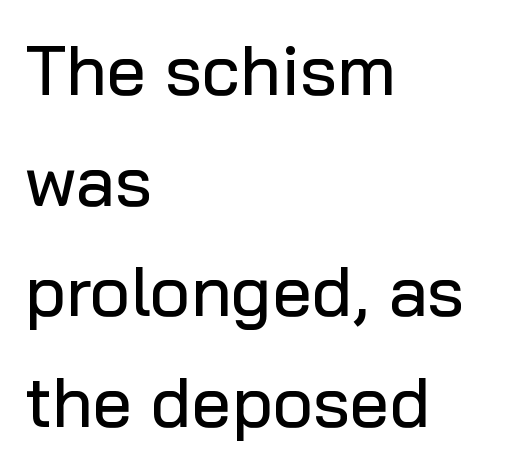
Q: Is the text italic (slanted)? A: No, it is upright.
Q: Is the typeface a serif or a sans-serif typeface? A: Sans-serif.
Q: Is the text underlined? A: No.
Q: How is the paragraph aligned? A: Left-aligned.
Q: Is the spacing between letters normal or unusually wide? A: Normal.
Q: Is the spacing between lines tight, normal or loose? A: Normal.
Q: Width (condensed, normal, or wide)? A: Normal.
Q: Stroke contrast? A: Low.
Q: x-height? A: Medium.
Q: Monospaced? A: No.
